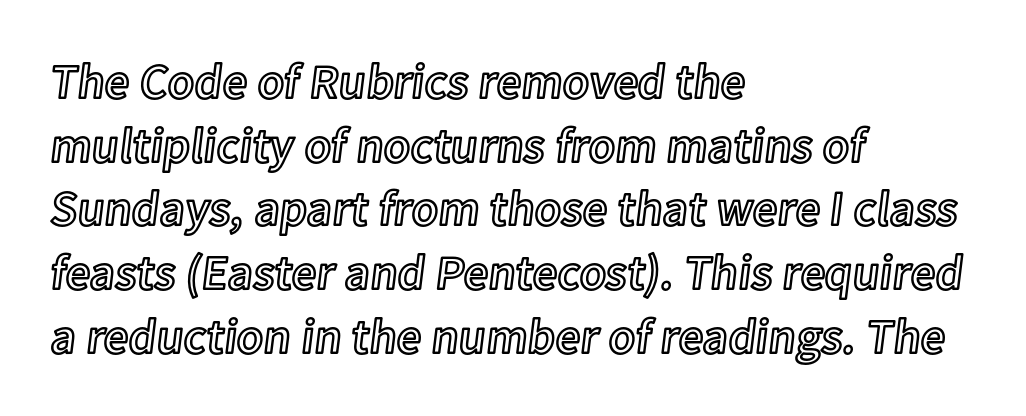
{"width": "normal", "x_height": "medium", "monospaced": "no", "underline": "no", "align": "left", "line_spacing": "normal", "line_spacing_ratio": 1.3, "letter_spacing": "normal", "letter_spacing_em": 0.0, "glyph_px": 49}
